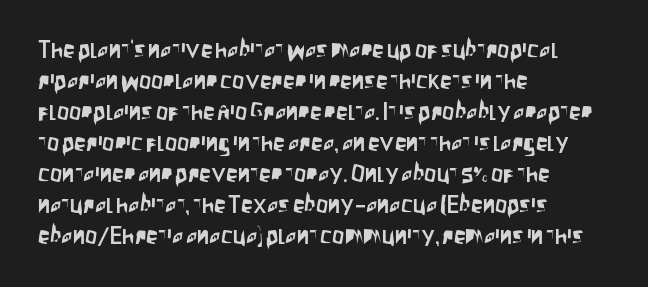
{"italic": "no", "underline": "no", "align": "left", "line_spacing": "normal", "line_spacing_ratio": 1.29, "letter_spacing": "normal", "letter_spacing_em": 0.0, "glyph_px": 24}
